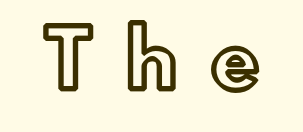
Just letters on the line, the space beneath them empty. This rendering widens character spacing well past its baseline value. Rendered with straight, roman letterforms. Here the designer chose a conventional face with non-uniform glyph widths.
